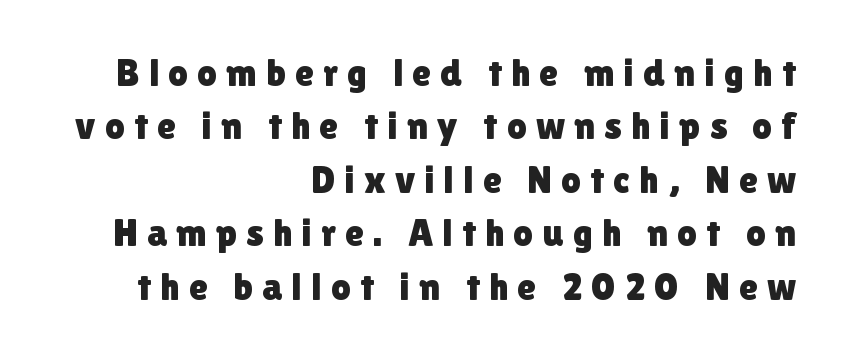
Q: Is the text italic (slanted)? A: No, it is upright.
Q: Is the typeface a serif or a sans-serif typeface? A: Sans-serif.
Q: Is the text underlined? A: No.
Q: How is the paragraph aligned? A: Right-aligned.
Q: Is the spacing between letters normal or unusually wide? A: Unusually wide.
Q: Is the spacing between lines tight, normal or loose? A: Normal.
Q: Width (condensed, normal, or wide)? A: Normal.
Q: Stroke contrast? A: Low.
Q: x-height? A: Medium.
Q: Monospaced? A: No.
